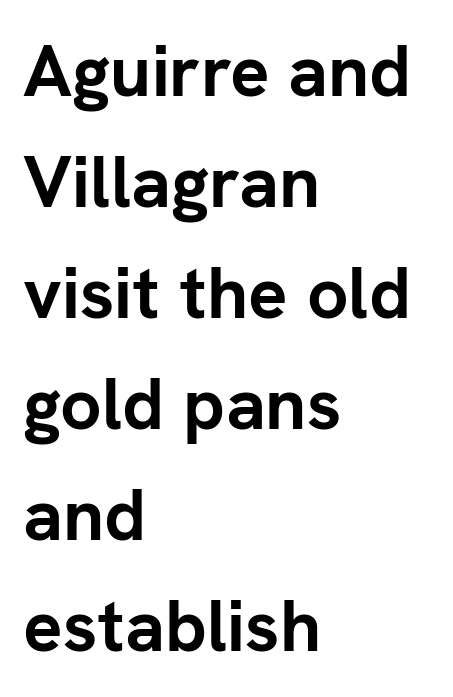
The area under the type is left untouched. Chunky letters — that's bold for sure. Tracking here is standard; glyphs follow each other at the usual distance. A typesetter would mark this as roman, not italic. Baseline-to-baseline distance is the conventional proportion of letter height.
